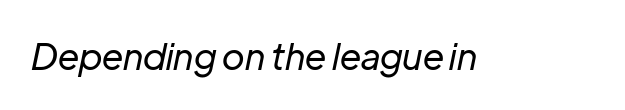
{"italic": "yes", "lean": "right", "slant_degrees": 12, "bold": "no", "weight": "regular", "width": "normal", "stroke_contrast": "low", "x_height": "medium", "monospaced": "no", "underline": "no", "letter_spacing": "normal", "letter_spacing_em": 0.0, "glyph_px": 36}
